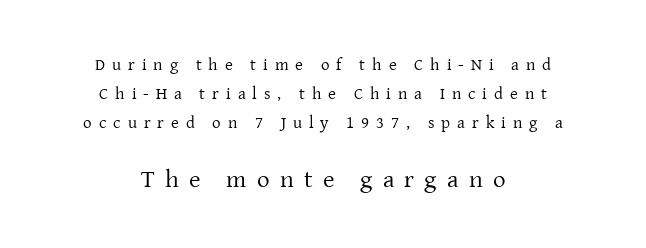
Q: Is the text bold? A: No.
Q: Is the text italic (slanted)? A: No, it is upright.
Q: Is the text underlined? A: No.
Q: How is the paragraph aligned? A: Centered.
Q: Is the spacing between letters normal or unusually wide? A: Unusually wide.
Q: Which block of text is set in a larger size, the first (top) or the second (bottom)? A: The second (bottom) one.
